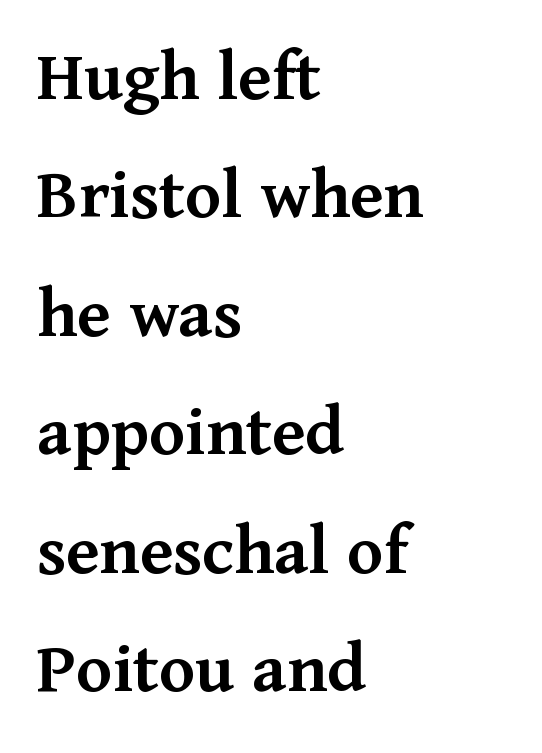
Tall strokes in this sample are plumb rather than angled. The letters are semibold — heavier than regular but short of a full bold. Check the space under the baseline: it is left empty. The rows are spaced the way most documents space them. These lines stack with their left ends in a neat column.
